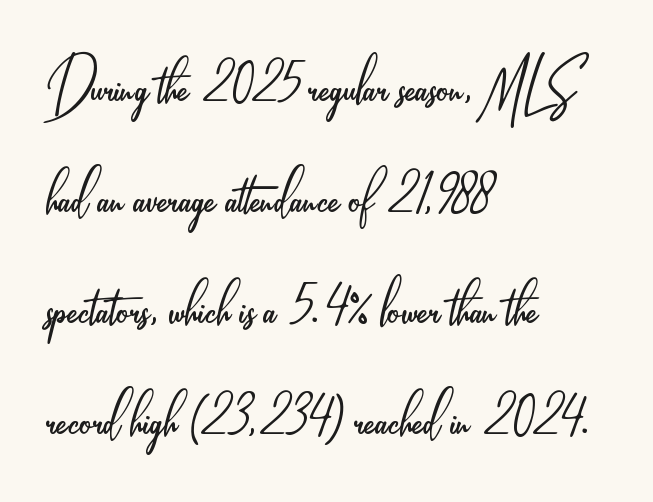
Q: Is the text bold? A: No.
Q: Is the text italic (slanted)? A: Yes.
Q: Is the typeface a serif or a sans-serif typeface? A: Sans-serif.
Q: Is the text underlined? A: No.
Q: How is the paragraph aligned? A: Left-aligned.
Q: Is the spacing between letters normal or unusually wide? A: Normal.
Q: Is the spacing between lines tight, normal or loose? A: Normal.
Q: Width (condensed, normal, or wide)? A: Condensed.
Q: Stroke contrast? A: Low.
Q: x-height? A: Small.
Q: Monospaced? A: No.
